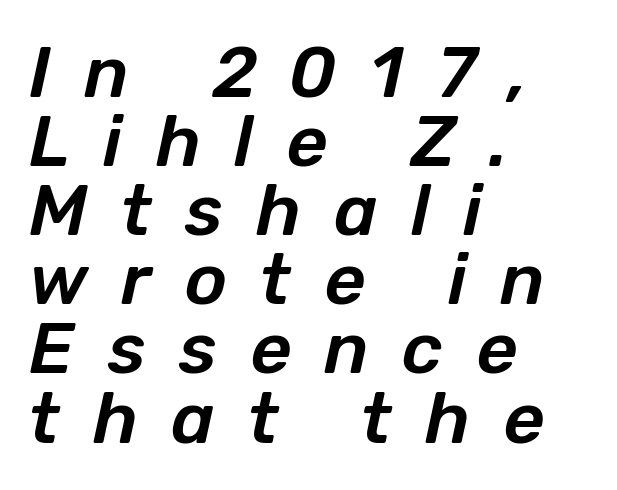
Q: Is the text italic (slanted)? A: Yes, it leans right by about 12 degrees.
Q: Is the text underlined? A: No.
Q: How is the paragraph aligned? A: Left-aligned.
Q: Is the spacing between letters normal or unusually wide? A: Unusually wide.
Q: Is the spacing between lines tight, normal or loose? A: Tight.
Q: Width (condensed, normal, or wide)? A: Normal.
Q: Stroke contrast? A: Low.
Q: x-height? A: Medium.
Q: Monospaced? A: No.
